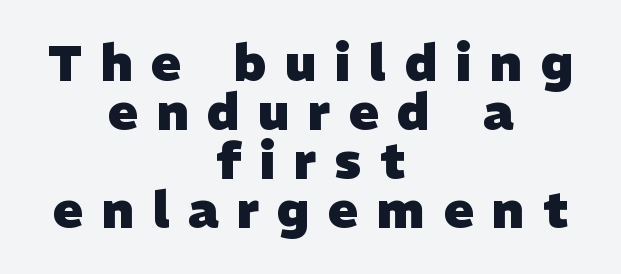
Q: Is the text bold? A: Yes.
Q: Is the typeface a serif or a sans-serif typeface? A: Sans-serif.
Q: Is the text underlined? A: No.
Q: How is the paragraph aligned? A: Centered.
Q: Is the spacing between letters normal or unusually wide? A: Unusually wide.
Q: Is the spacing between lines tight, normal or loose? A: Tight.
Q: Width (condensed, normal, or wide)? A: Normal.
Q: Stroke contrast? A: Low.
Q: x-height? A: Medium.
Q: Monospaced? A: No.
